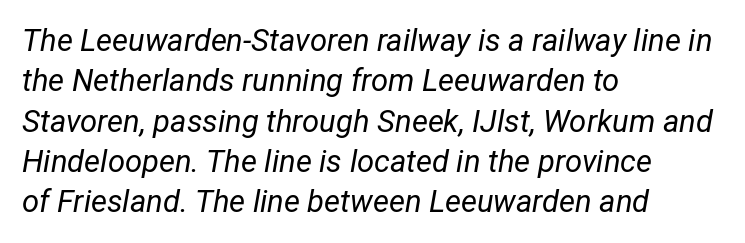
{"italic": "yes", "lean": "right", "slant_degrees": 12, "bold": "no", "weight": "regular", "width": "condensed", "stroke_contrast": "low", "x_height": "medium", "monospaced": "no", "underline": "no", "align": "left", "line_spacing": "normal", "line_spacing_ratio": 1.3, "letter_spacing": "normal", "letter_spacing_em": 0.0, "glyph_px": 31}
